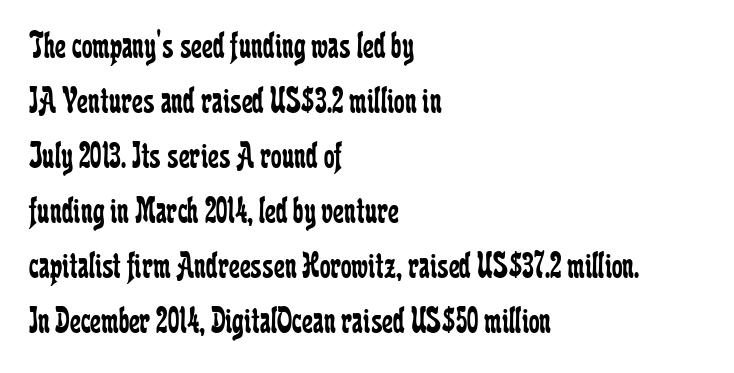
The image shows 38 px regular-weight, condensed serif type, upright; set left-aligned, normal line spacing (1.45x), normal letter spacing, not underlined; low stroke contrast and a medium x-height.
